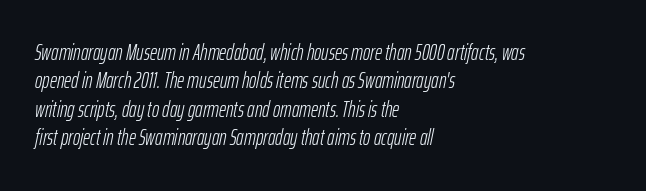
The image shows 22 px text type, italic (leaning right); set left-aligned, normal line spacing (1.29x), normal letter spacing, not underlined.
